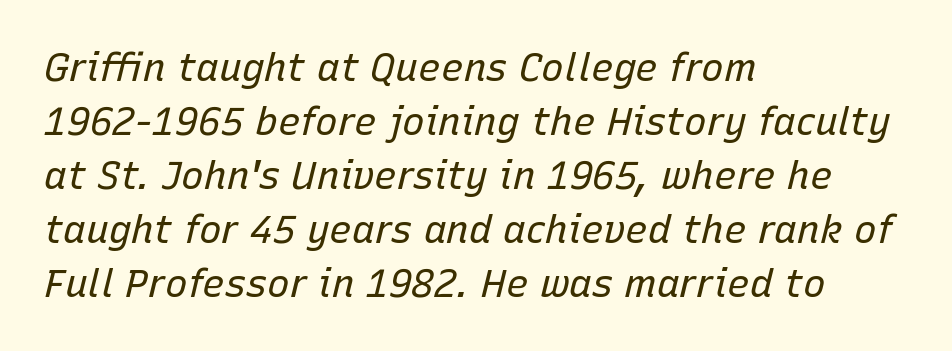
The image shows 38 px regular-weight type, italic (leaning right); set left-aligned, normal line spacing (1.42x), normal letter spacing, not underlined; low stroke contrast and a medium x-height.
